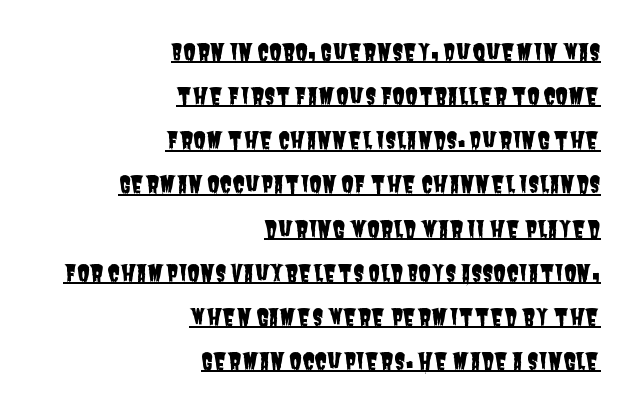
{"underline": "yes", "align": "right", "line_spacing": "loose", "line_spacing_ratio": 1.92, "letter_spacing": "normal", "letter_spacing_em": 0.0, "glyph_px": 23}
